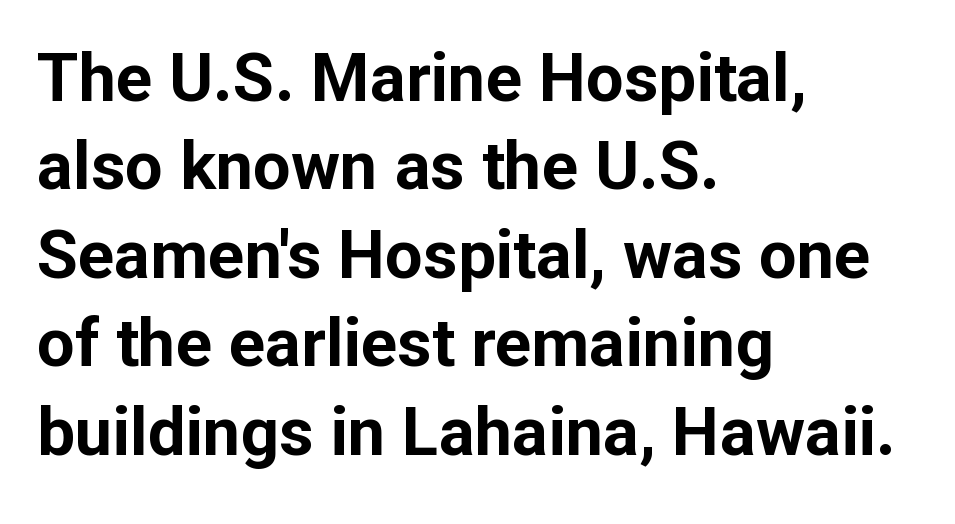
The image shows 67 px bold sans-serif type, upright; set left-aligned, normal line spacing (1.32x), normal letter spacing, not underlined; low stroke contrast and a medium x-height.
